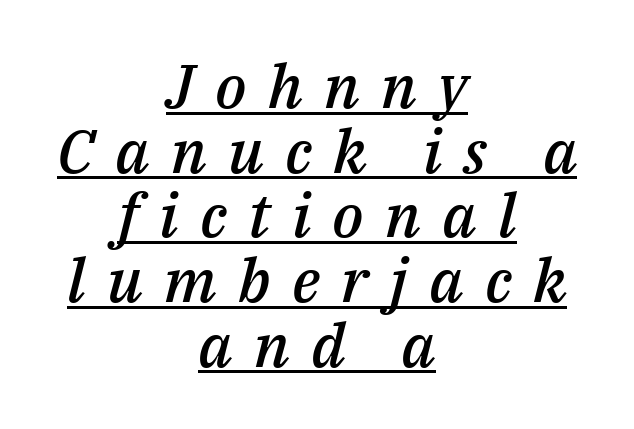
The lines in this sample share a center point and differ in where they start and stop. What decoration does the sample have? An underline. Characters follow at a spacing far wider than the type designer built in. The rendering applies a slant to the glyphs. The glyphs have the mass of a demibold cut, below bold.
